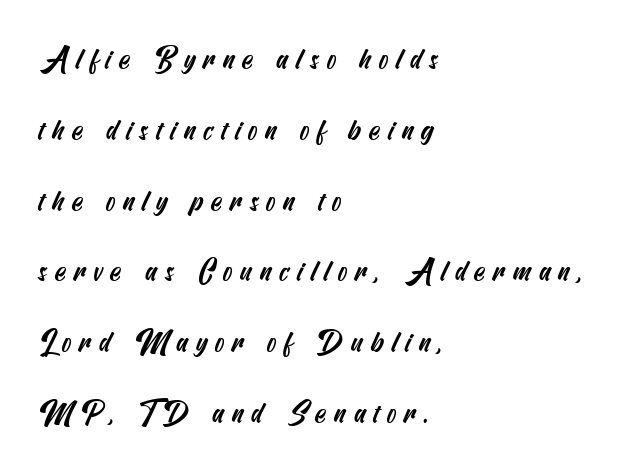
Q: Is the typeface a serif or a sans-serif typeface? A: Sans-serif.
Q: Is the text underlined? A: No.
Q: How is the paragraph aligned? A: Left-aligned.
Q: Is the spacing between letters normal or unusually wide? A: Unusually wide.
Q: Is the spacing between lines tight, normal or loose? A: Loose.
Q: Width (condensed, normal, or wide)? A: Condensed.
Q: Stroke contrast? A: Medium.
Q: x-height? A: Small.
